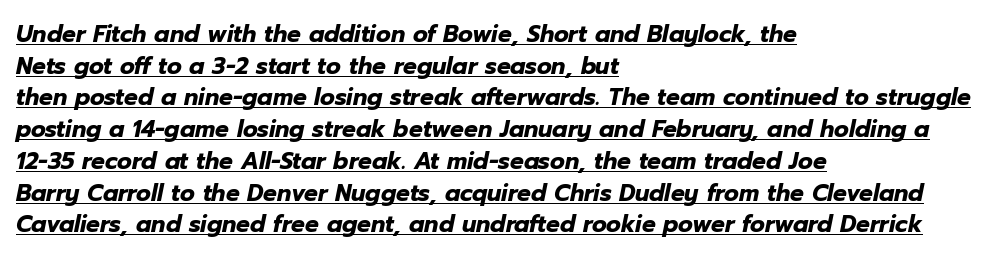
{"italic": "yes", "lean": "right", "slant_degrees": 12, "bold": "yes", "underline": "yes", "align": "left", "line_spacing": "normal", "line_spacing_ratio": 1.38, "letter_spacing": "normal", "letter_spacing_em": 0.0, "glyph_px": 23}
